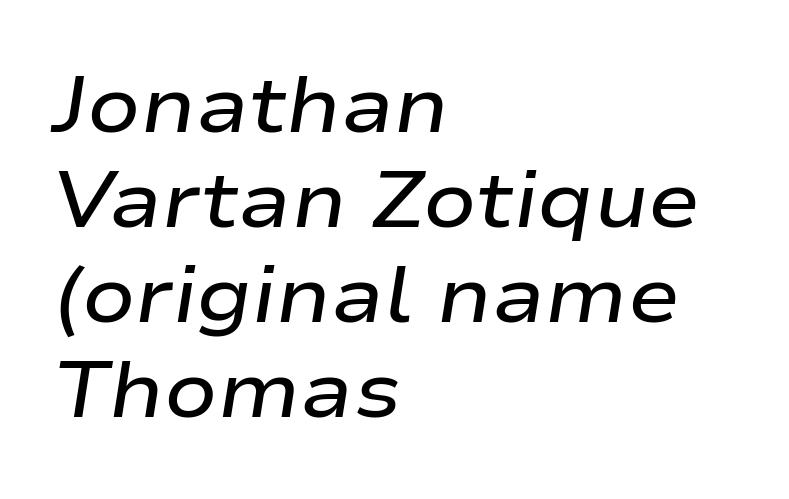
Q: Is the text bold? A: Semi-bold.
Q: Is the text italic (slanted)? A: Yes, it leans right by about 9 degrees.
Q: Is the text underlined? A: No.
Q: How is the paragraph aligned? A: Left-aligned.
Q: Is the spacing between letters normal or unusually wide? A: Normal.
Q: Width (condensed, normal, or wide)? A: Wide.
Q: Stroke contrast? A: Low.
Q: x-height? A: Medium.
Q: Monospaced? A: No.
